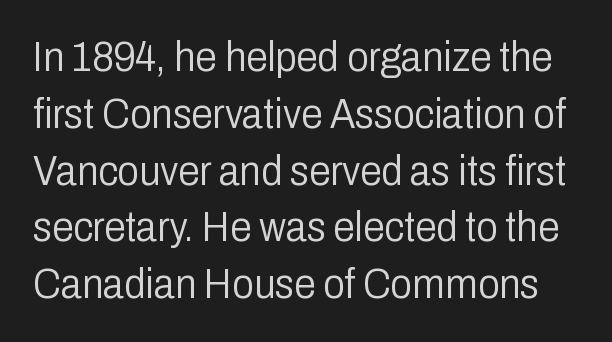
{"serif": "no", "italic": "no", "bold": "no", "weight": "light", "width": "condensed", "stroke_contrast": "low", "x_height": "medium", "monospaced": "no", "underline": "no", "line_spacing": "normal", "line_spacing_ratio": 1.32, "letter_spacing": "normal", "letter_spacing_em": 0.0, "glyph_px": 43}
